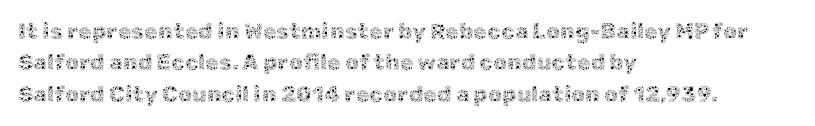
The line-height multiplier appears to be the usual default. The ragged edge is on the right, which tells us the setting is flush left. A typesetter would mark this as roman, not italic. This sample uses plain, unmodified letter spacing. No letter is thick-stroked: the sample isn't bold.
